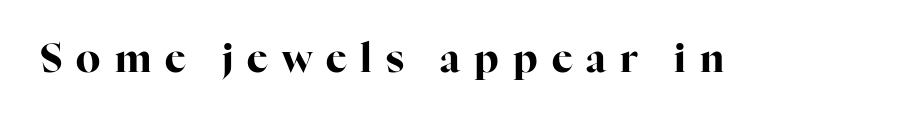
The image shows 39 px bold serif type, upright; set unusually wide letter spacing (+0.36 em), not underlined; high stroke contrast and a medium x-height.
